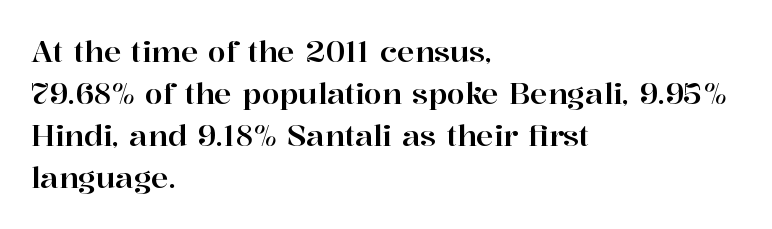
The image shows 29 px serif type, upright; set left-aligned, normal line spacing (1.45x), normal letter spacing, not underlined; high stroke contrast and a medium x-height.
